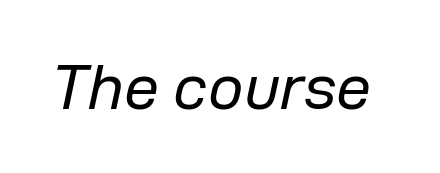
Q: Is the text bold? A: No.
Q: Is the text italic (slanted)? A: Yes, it leans right by about 12 degrees.
Q: Is the text underlined? A: No.
Q: Is the spacing between letters normal or unusually wide? A: Normal.
Q: Width (condensed, normal, or wide)? A: Normal.
Q: Stroke contrast? A: Low.
Q: x-height? A: Medium.
Q: Monospaced? A: No.
